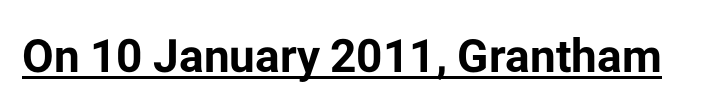
Q: Is the text bold? A: Yes.
Q: Is the text italic (slanted)? A: No, it is upright.
Q: Is the typeface a serif or a sans-serif typeface? A: Sans-serif.
Q: Is the text underlined? A: Yes.
Q: Is the spacing between letters normal or unusually wide? A: Normal.
Q: Width (condensed, normal, or wide)? A: Normal.
Q: Stroke contrast? A: Low.
Q: x-height? A: Medium.
Q: Monospaced? A: No.
